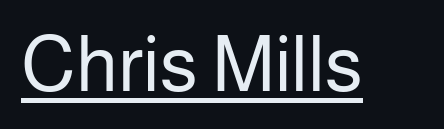
{"serif": "no", "italic": "no", "bold": "no", "weight": "regular", "width": "normal", "stroke_contrast": "low", "x_height": "medium", "monospaced": "no", "underline": "yes", "letter_spacing": "normal", "letter_spacing_em": 0.0, "glyph_px": 77}
